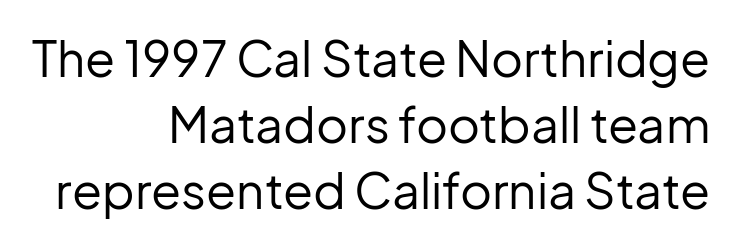
The image shows 49 px regular-weight sans-serif type, upright; set right-aligned, normal line spacing (1.35x), normal letter spacing, not underlined; low stroke contrast and a medium x-height.
